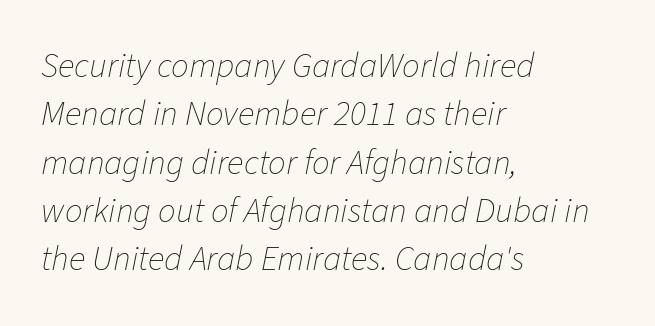
Inter-character spacing is left at the font's built-in metrics. The setting favours the left margin, as ordinary paragraphs usually do. The whole block is typeset with a tilt. Think of a printed novel: that variable character pitch is what you see here.
